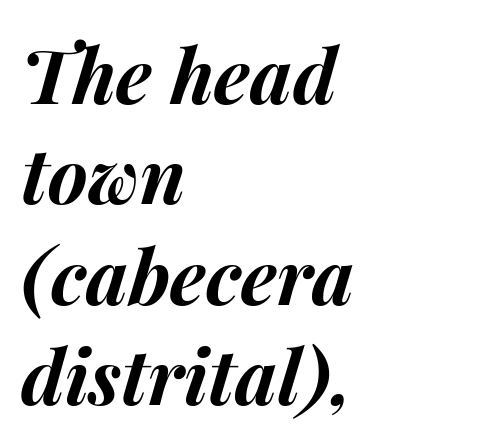
Q: Is the text bold? A: Yes.
Q: Is the text italic (slanted)? A: Yes, it leans right by about 15 degrees.
Q: Is the text underlined? A: No.
Q: How is the paragraph aligned? A: Left-aligned.
Q: Is the spacing between letters normal or unusually wide? A: Normal.
Q: Is the spacing between lines tight, normal or loose? A: Normal.
Q: Width (condensed, normal, or wide)? A: Normal.
Q: Stroke contrast? A: Medium.
Q: x-height? A: Medium.
Q: Monospaced? A: No.
